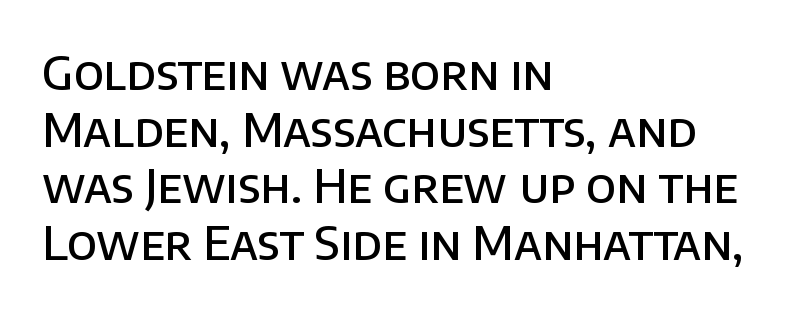
The image shows 46 px semibold sans-serif type, upright; set left-aligned, line spacing 1.23x, normal letter spacing, not underlined; low stroke contrast and a large x-height.
